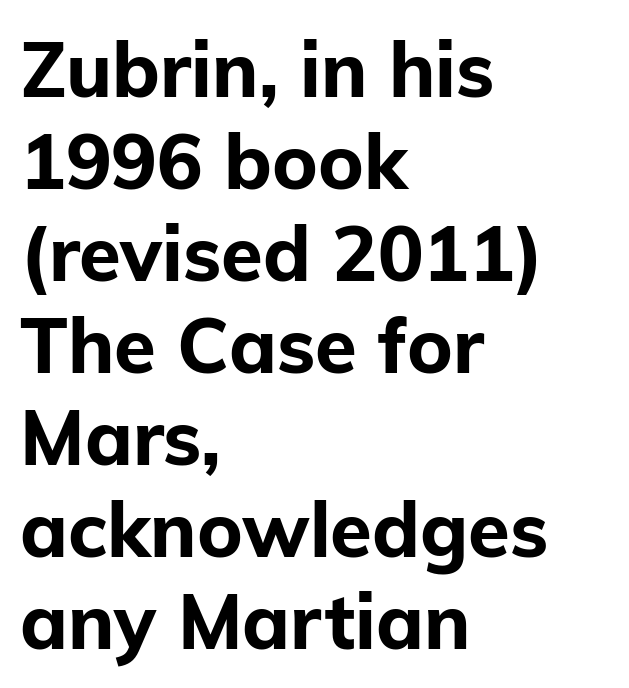
Q: Is the text bold? A: Yes.
Q: Is the text italic (slanted)? A: No, it is upright.
Q: Is the typeface a serif or a sans-serif typeface? A: Sans-serif.
Q: Is the text underlined? A: No.
Q: How is the paragraph aligned? A: Left-aligned.
Q: Is the spacing between letters normal or unusually wide? A: Normal.
Q: Width (condensed, normal, or wide)? A: Normal.
Q: Stroke contrast? A: Low.
Q: x-height? A: Medium.
Q: Monospaced? A: No.
